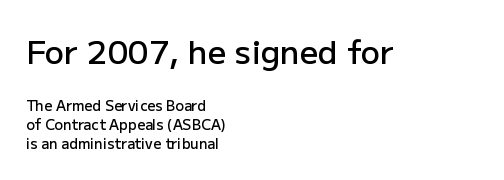
{"serif": "no", "italic": "no", "bold": "semi", "weight": "semibold", "width": "normal", "stroke_contrast": "low", "x_height": "medium", "monospaced": "no", "underline": "no", "align": "left", "line_spacing": "normal", "line_spacing_ratio": 1.34, "letter_spacing": "normal", "letter_spacing_em": 0.0, "larger_block": "first", "size_ratio": 2.29, "glyph_px": 32}
